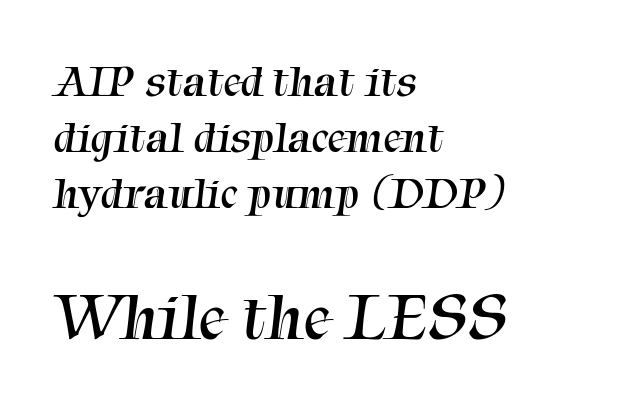
{"serif": "yes", "bold": "no", "weight": "regular", "width": "normal", "stroke_contrast": "medium", "x_height": "medium", "monospaced": "no", "underline": "no", "align": "left", "line_spacing": "normal", "line_spacing_ratio": 1.25, "letter_spacing": "normal", "letter_spacing_em": 0.0, "larger_block": "second", "size_ratio": 1.49, "glyph_px": 67}
